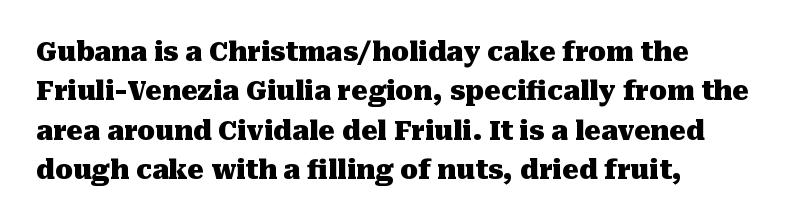
{"italic": "no", "bold": "yes", "underline": "no", "align": "left", "line_spacing": "normal", "line_spacing_ratio": 1.51, "letter_spacing": "normal", "letter_spacing_em": 0.0, "glyph_px": 26}
